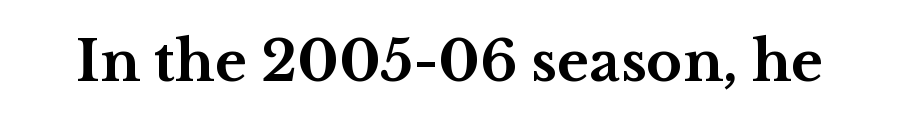
Q: Is the text bold? A: Yes.
Q: Is the text italic (slanted)? A: No, it is upright.
Q: Is the typeface a serif or a sans-serif typeface? A: Serif.
Q: Is the text underlined? A: No.
Q: Is the spacing between letters normal or unusually wide? A: Normal.
Q: Width (condensed, normal, or wide)? A: Wide.
Q: Stroke contrast? A: Medium.
Q: x-height? A: Medium.
Q: Monospaced? A: No.
